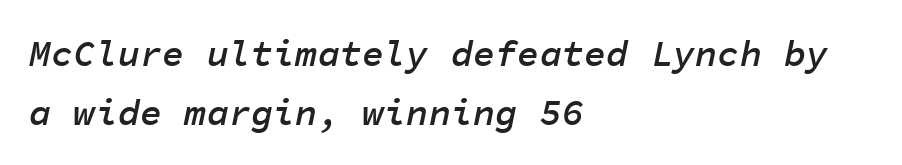
Do the characters align in a grid? Yes, the font is monospaced. Firm but not heavy-handed strokes: this text is semibold. Reading down the column, the eye jumps a familiar distance to each next line. Plain, unruled lines of type. Does the copy run flush right? No — it runs flush left. The letters sit at their default tracking, neither squeezed nor spread.
